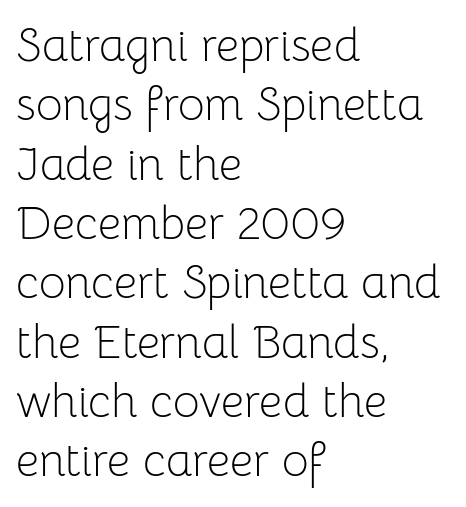
Q: Is the text bold? A: No.
Q: Is the text italic (slanted)? A: No, it is upright.
Q: Is the typeface a serif or a sans-serif typeface? A: Sans-serif.
Q: Is the text underlined? A: No.
Q: How is the paragraph aligned? A: Left-aligned.
Q: Is the spacing between letters normal or unusually wide? A: Normal.
Q: Is the spacing between lines tight, normal or loose? A: Normal.
Q: Width (condensed, normal, or wide)? A: Normal.
Q: Stroke contrast? A: Low.
Q: x-height? A: Medium.
Q: Monospaced? A: No.
